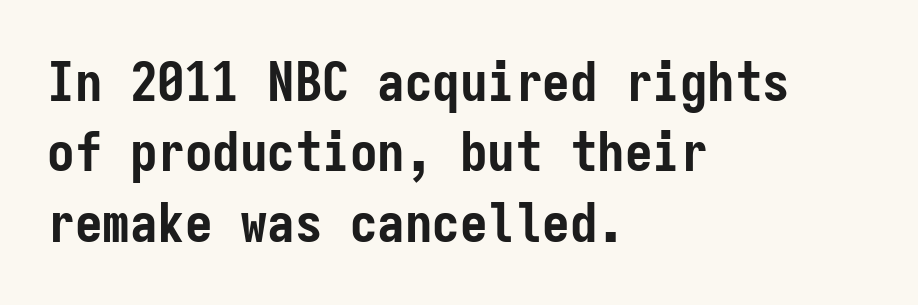
The compositor pushed each line to the left boundary. A typesetter would call this monospace, since all characters share one set width. Just letters on the line, the space beneath them empty. Chunky letters — that's bold for sure. The lettering stays uniformly vertical, giving the passage a roman look.
